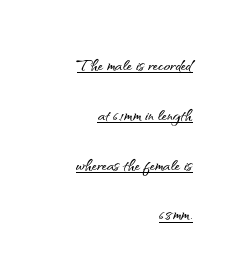
{"underline": "yes", "align": "right", "line_spacing": "loose", "line_spacing_ratio": 2.37, "letter_spacing": "normal", "letter_spacing_em": 0.0, "glyph_px": 21}
